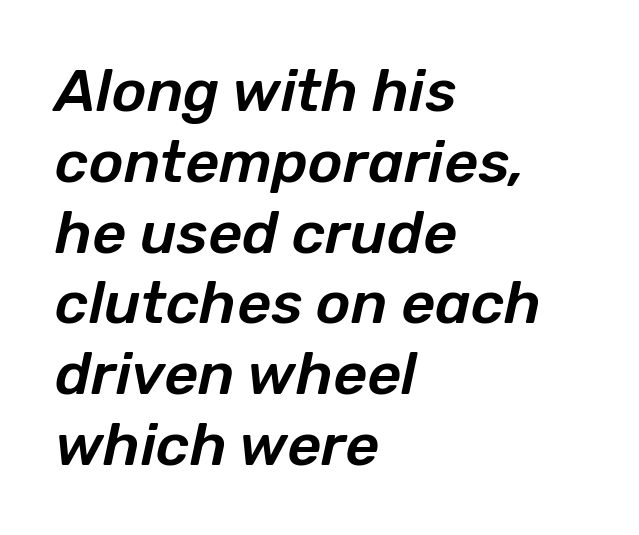
The image shows 59 px text type, italic (leaning right); set left-aligned, line spacing 1.2x, normal letter spacing, not underlined; low stroke contrast and a medium x-height.
